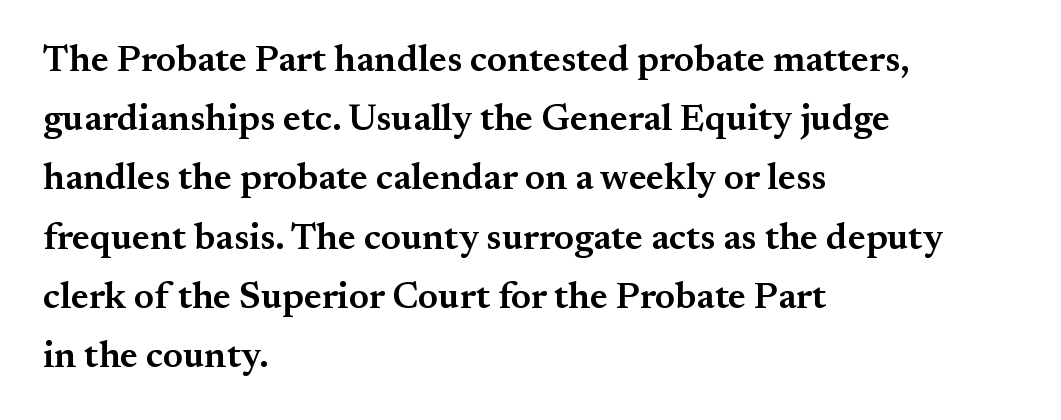
Q: Is the text bold? A: Semi-bold.
Q: Is the text italic (slanted)? A: No, it is upright.
Q: Is the typeface a serif or a sans-serif typeface? A: Serif.
Q: Is the text underlined? A: No.
Q: How is the paragraph aligned? A: Left-aligned.
Q: Is the spacing between letters normal or unusually wide? A: Normal.
Q: Is the spacing between lines tight, normal or loose? A: Normal.
Q: Width (condensed, normal, or wide)? A: Normal.
Q: Stroke contrast? A: Medium.
Q: x-height? A: Small.
Q: Monospaced? A: No.
